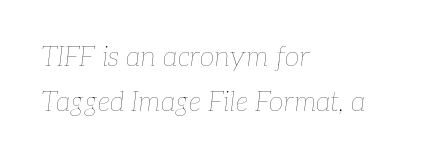
{"italic": "yes", "lean": "right", "slant_degrees": 7, "bold": "no", "underline": "no", "align": "left", "line_spacing": "normal", "line_spacing_ratio": 1.66, "letter_spacing": "normal", "letter_spacing_em": 0.0, "glyph_px": 27}
